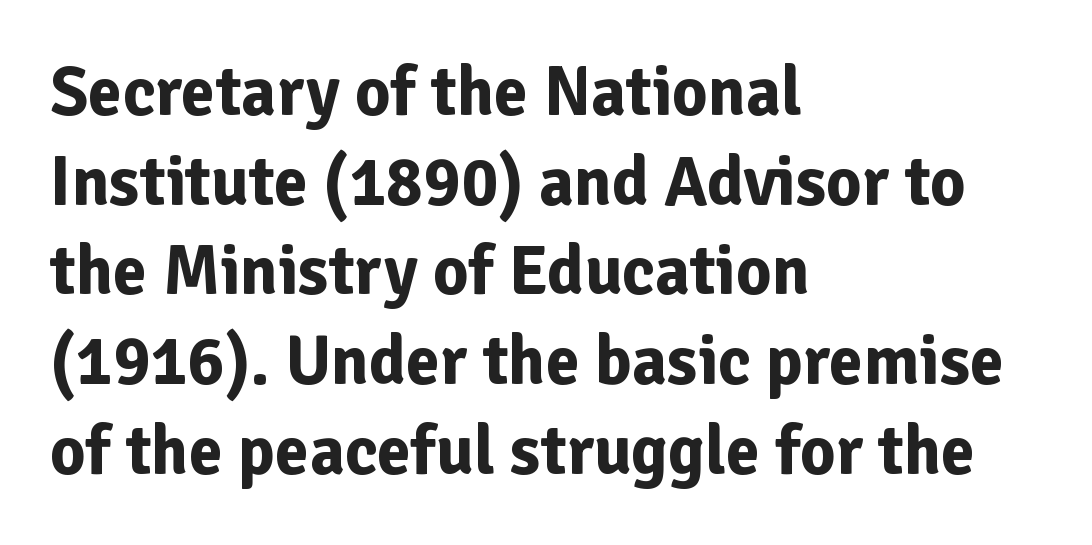
{"serif": "no", "italic": "no", "bold": "yes", "weight": "bold", "width": "normal", "stroke_contrast": "low", "x_height": "medium", "monospaced": "no", "underline": "no", "align": "left", "line_spacing": "normal", "line_spacing_ratio": 1.3, "letter_spacing": "normal", "letter_spacing_em": 0.0, "glyph_px": 69}
